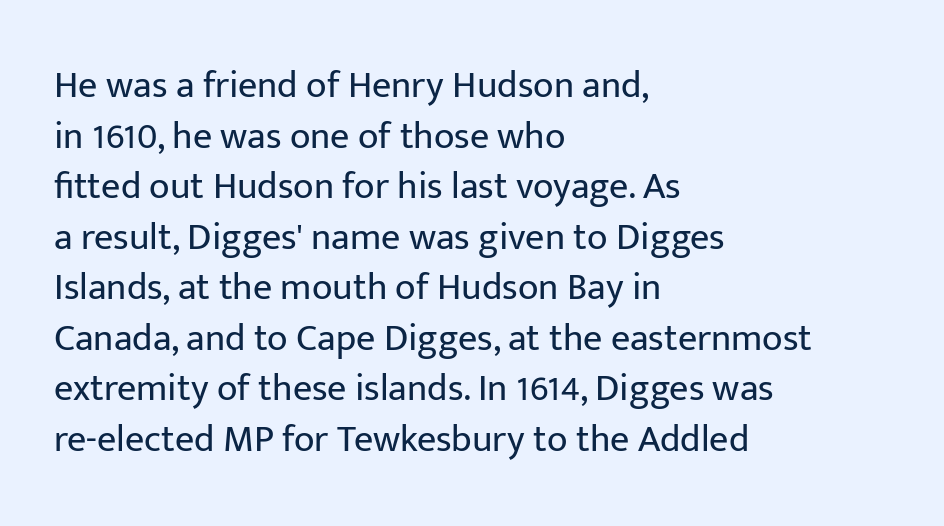
{"serif": "no", "italic": "no", "bold": "no", "weight": "regular", "width": "normal", "stroke_contrast": "low", "x_height": "medium", "monospaced": "no", "underline": "no", "align": "left", "line_spacing": "normal", "line_spacing_ratio": 1.33, "letter_spacing": "normal", "letter_spacing_em": 0.0, "glyph_px": 38}
